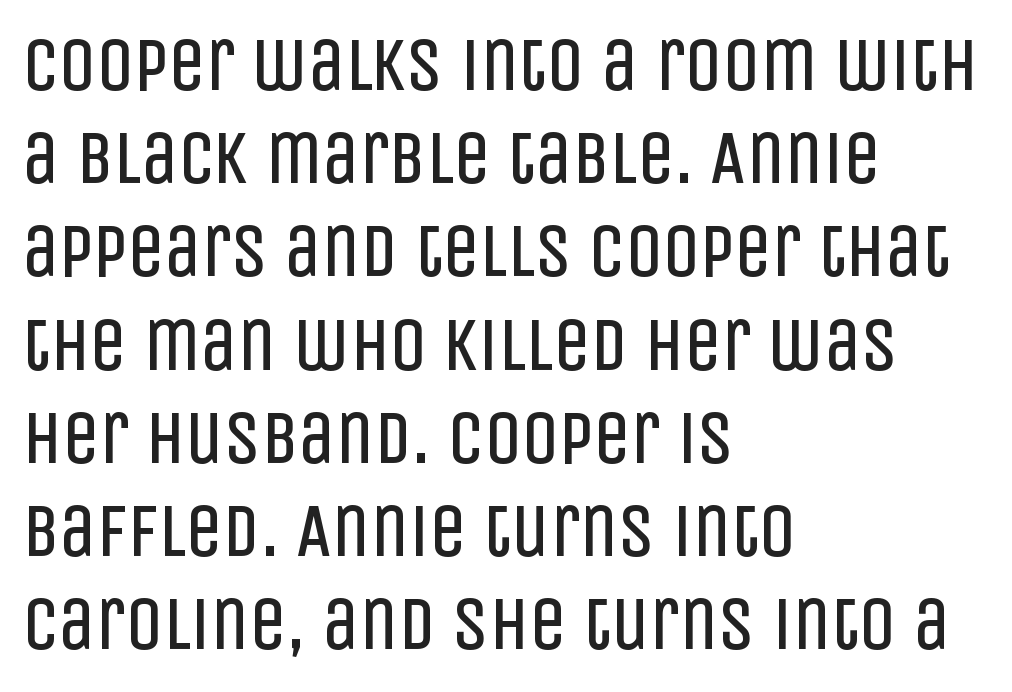
Each letter keeps its own natural width here, so spacing adapts to shape. Letters have the restrained weight of plain body copy at most. Examine the stroke ends and you'll find no serifs. The ragged edge is on the right, which tells us the setting is flush left.
